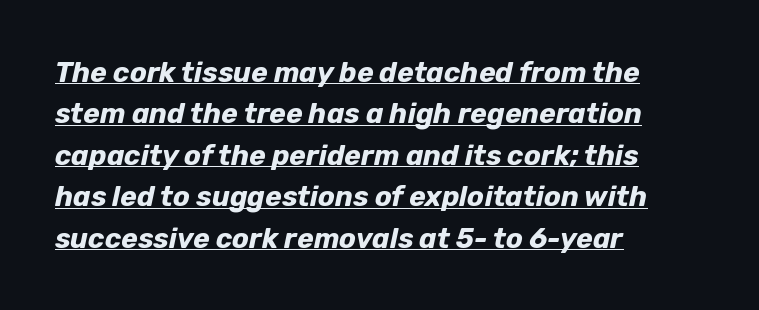
Q: Is the text bold? A: Yes.
Q: Is the text italic (slanted)? A: Yes, it leans right by about 12 degrees.
Q: Is the text underlined? A: Yes.
Q: How is the paragraph aligned? A: Left-aligned.
Q: Is the spacing between letters normal or unusually wide? A: Normal.
Q: Is the spacing between lines tight, normal or loose? A: Normal.
Q: Width (condensed, normal, or wide)? A: Normal.
Q: Stroke contrast? A: Low.
Q: x-height? A: Medium.
Q: Monospaced? A: No.
